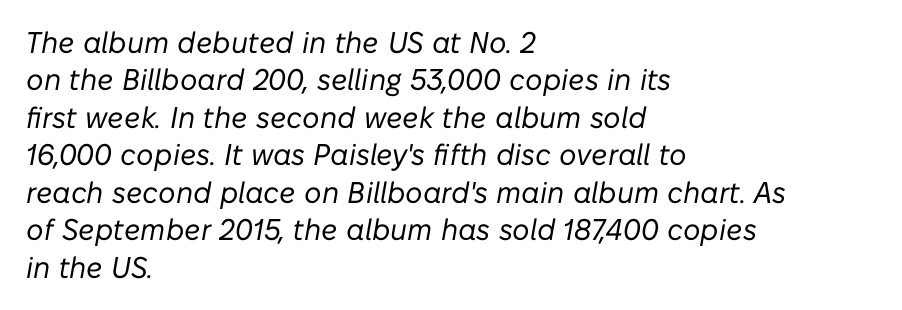
{"italic": "yes", "lean": "right", "slant_degrees": 10, "bold": "no", "weight": "regular", "width": "normal", "stroke_contrast": "low", "x_height": "medium", "monospaced": "no", "underline": "no", "align": "left", "line_spacing": "normal", "line_spacing_ratio": 1.25, "letter_spacing": "normal", "letter_spacing_em": 0.0, "glyph_px": 30}
